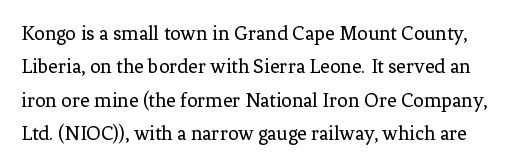
The image shows 21 px text type, upright; set normal line spacing (1.59x), normal letter spacing, not underlined.
